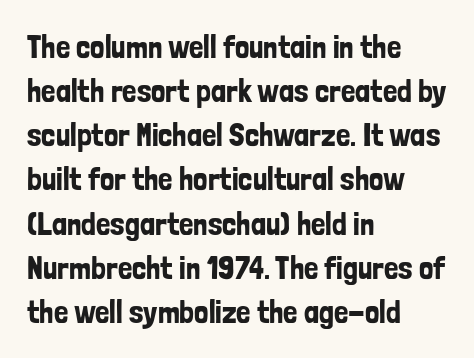
Q: Is the text italic (slanted)? A: No, it is upright.
Q: Is the typeface a serif or a sans-serif typeface? A: Sans-serif.
Q: Is the text underlined? A: No.
Q: How is the paragraph aligned? A: Left-aligned.
Q: Is the spacing between letters normal or unusually wide? A: Normal.
Q: Is the spacing between lines tight, normal or loose? A: Normal.
Q: Width (condensed, normal, or wide)? A: Condensed.
Q: Stroke contrast? A: Low.
Q: x-height? A: Medium.
Q: Monospaced? A: No.
